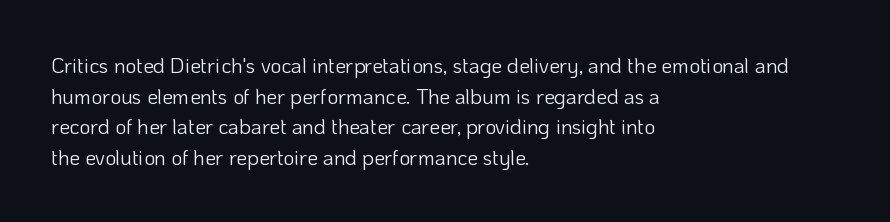
The strip under each line holds only bare page. The lines in this sample share a left origin and differ only in where they stop. The block of text has a typical density, with ordinary space between rows. A typesetter would call this zero additional tracking. Each stroke keeps to a modest, everyday thickness or less. Style check: upright.
